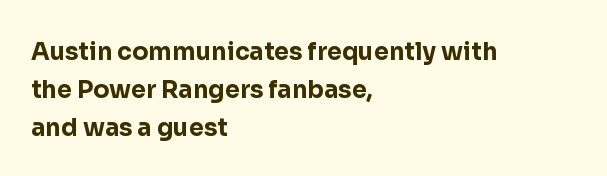
Q: Is the text bold? A: Yes.
Q: Is the text italic (slanted)? A: No, it is upright.
Q: Is the text underlined? A: No.
Q: How is the paragraph aligned? A: Left-aligned.
Q: Is the spacing between letters normal or unusually wide? A: Normal.
Q: Is the spacing between lines tight, normal or loose? A: Normal.
